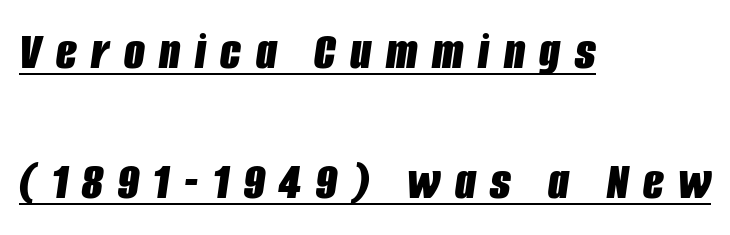
The image shows 54 px bold, condensed type, italic (leaning right); set left-aligned, loose line spacing (2.41x), unusually wide letter spacing (+0.27 em), underlined; low stroke contrast and a large x-height.
